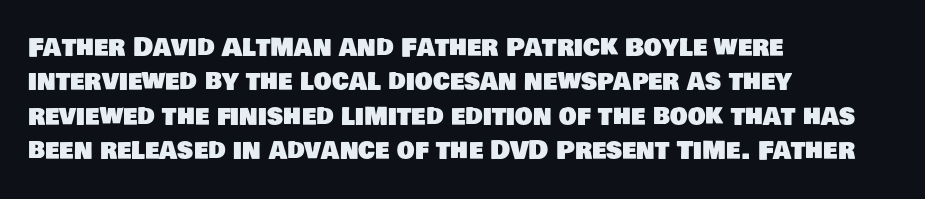
Q: Is the text underlined? A: No.
Q: How is the paragraph aligned? A: Left-aligned.
Q: Is the spacing between letters normal or unusually wide? A: Normal.
Q: Is the spacing between lines tight, normal or loose? A: Normal.
